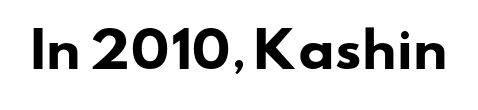
Q: Is the text bold? A: Yes.
Q: Is the typeface a serif or a sans-serif typeface? A: Sans-serif.
Q: Is the text underlined? A: No.
Q: Is the spacing between letters normal or unusually wide? A: Normal.
Q: Width (condensed, normal, or wide)? A: Wide.
Q: Stroke contrast? A: Low.
Q: x-height? A: Small.
Q: Monospaced? A: No.
